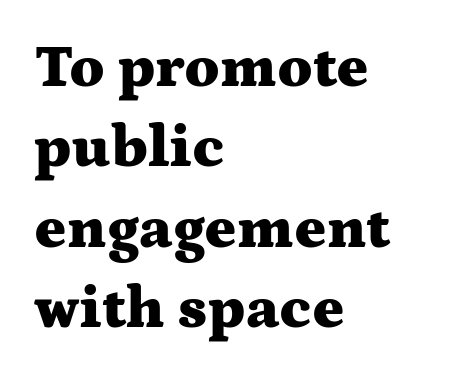
Standard letterfit; no display-style spreading of the glyphs. What's the leading like? Ordinary, nothing unusual. Check the space under the baseline: it is left empty. The ragged edge is on the right, which tells us the setting is flush left.
